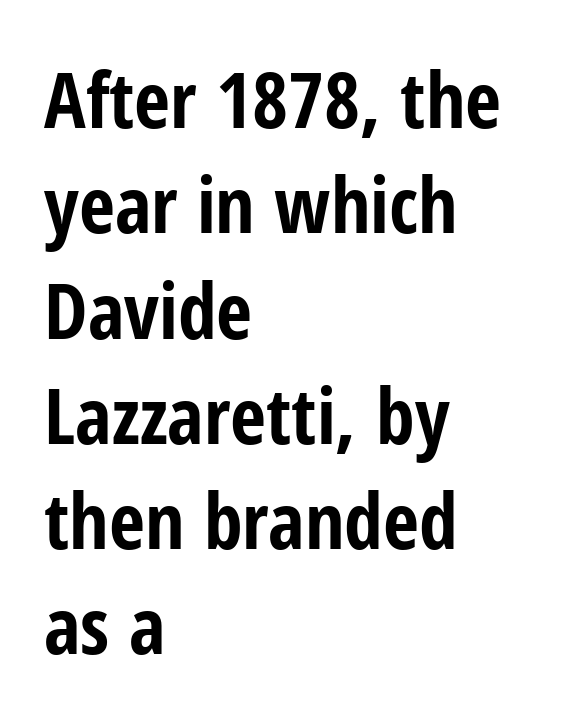
Horizontally, the lines are justified to the leading edge only. The designer went with a sans here, leaving each stem footless. In terms of posture, this sample is upright. Weight: bold. These lines sit exactly where default settings would place them.
